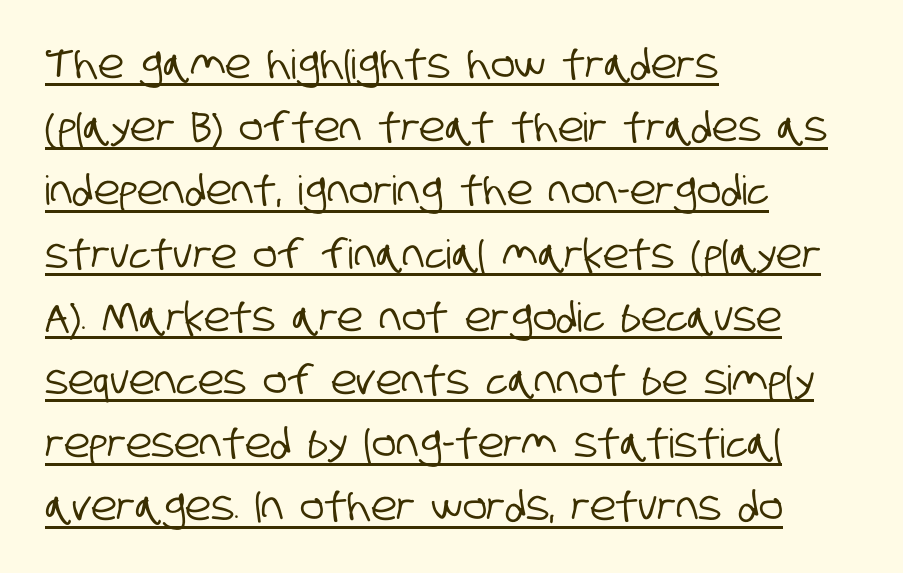
Nope, no serifs anywhere on these letters. Decoration check: the copy is underlined. Regarding leading, the lines here are spaced in the standard way. Character widths vary here, with narrow letters taking less room than wide ones. Is the letter spacing exaggerated? No — it looks like the ordinary default. Casual observation: everything's shoved over to the left.
